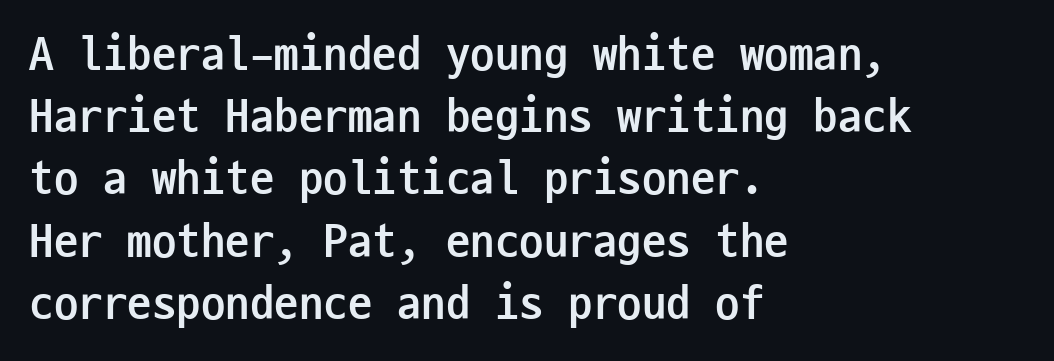
Q: Is the text bold? A: Yes.
Q: Is the text italic (slanted)? A: No, it is upright.
Q: Is the typeface a serif or a sans-serif typeface? A: Sans-serif.
Q: Is the text underlined? A: No.
Q: How is the paragraph aligned? A: Left-aligned.
Q: Is the spacing between letters normal or unusually wide? A: Normal.
Q: Is the spacing between lines tight, normal or loose? A: Normal.
Q: Width (condensed, normal, or wide)? A: Condensed.
Q: Stroke contrast? A: Low.
Q: x-height? A: Medium.
Q: Monospaced? A: Yes.
